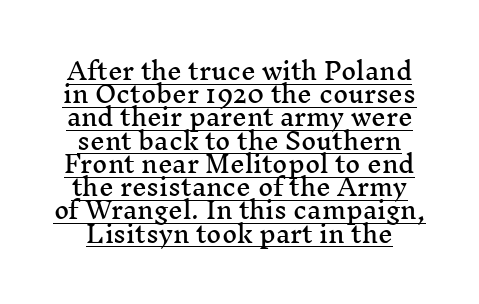
The paragraph shown floats in the horizontal middle. There is no visible air inserted between adjacent glyphs. The type sits square on the baseline with zero lean. The passage shown stacks its lines with hardly any gap. The rendered words wear a rule along their underside.
